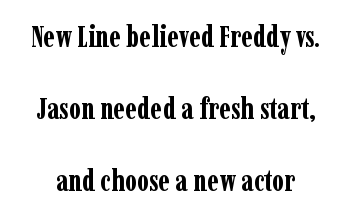
The letters sit at their default tracking, neither squeezed nor spread. Quick note: not italic, upright. Is there much room between lines? Yes — plenty of vertical air separates them. A typesetter would call this proportional, since set widths differ per character. Strong, thick strokes mark this as bold type. The passage shown is typeset with a serif family.
